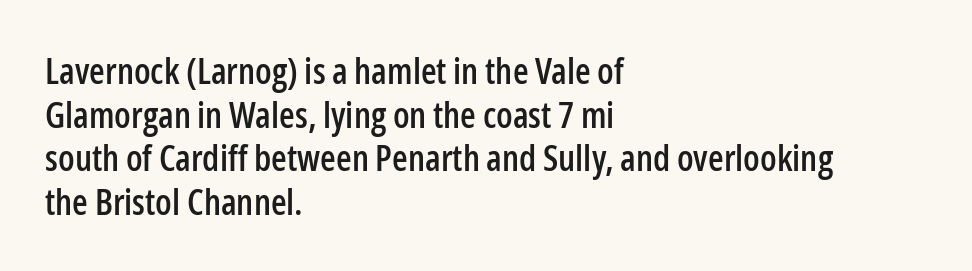
Q: Is the text italic (slanted)? A: No, it is upright.
Q: Is the typeface a serif or a sans-serif typeface? A: Sans-serif.
Q: Is the text underlined? A: No.
Q: How is the paragraph aligned? A: Left-aligned.
Q: Is the spacing between letters normal or unusually wide? A: Normal.
Q: Width (condensed, normal, or wide)? A: Condensed.
Q: Stroke contrast? A: Low.
Q: x-height? A: Medium.
Q: Monospaced? A: No.
